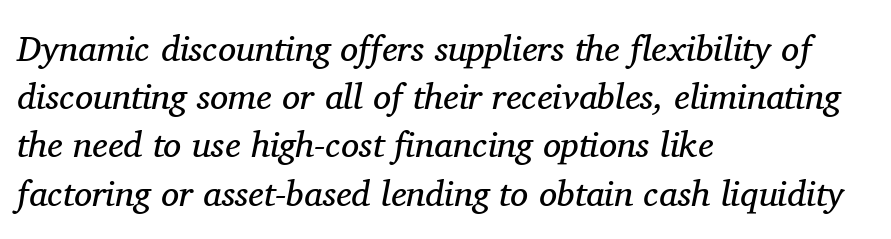
These lines are rendered in a variable-pitch font. The space directly below the letters is spotless. The text block is weighted toward the left margin, trailing off unevenly rightward. Examine the stroke ends and you'll spot serifs. The font sits on the lighter half of the weight spectrum, regular included. Students, observe: this is what conventionally led text looks like.
